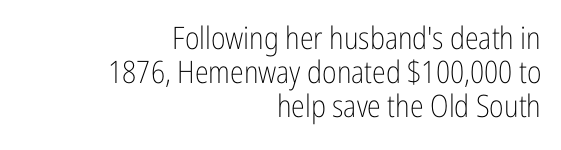
{"serif": "no", "italic": "no", "bold": "no", "weight": "light", "width": "condensed", "stroke_contrast": "low", "x_height": "medium", "monospaced": "no", "underline": "no", "align": "right", "line_spacing": "tight", "line_spacing_ratio": 1.09, "letter_spacing": "normal", "letter_spacing_em": 0.0, "glyph_px": 31}
